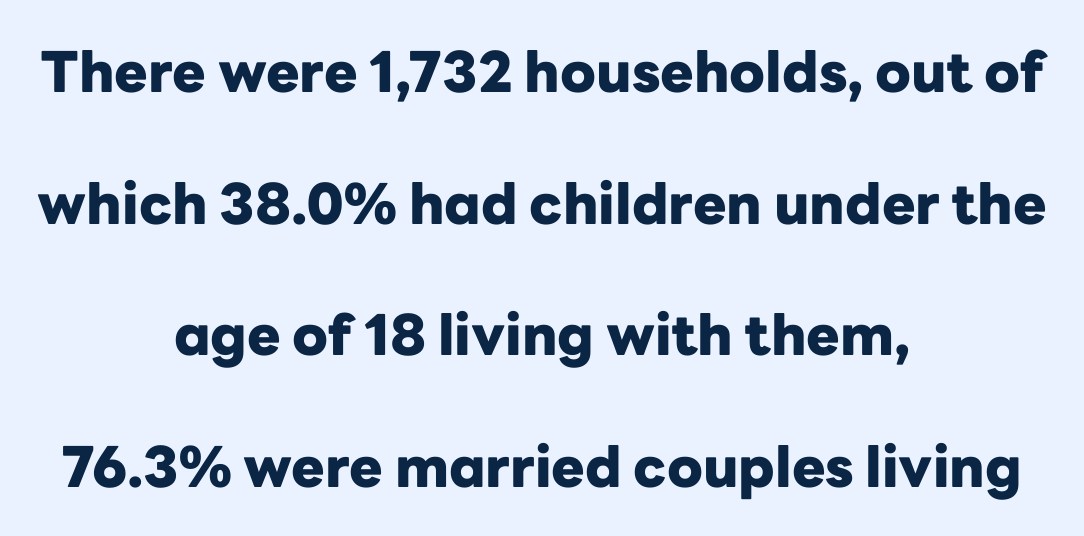
Q: Is the text bold? A: Yes.
Q: Is the text italic (slanted)? A: No, it is upright.
Q: Is the typeface a serif or a sans-serif typeface? A: Sans-serif.
Q: Is the text underlined? A: No.
Q: How is the paragraph aligned? A: Centered.
Q: Is the spacing between letters normal or unusually wide? A: Normal.
Q: Is the spacing between lines tight, normal or loose? A: Loose.
Q: Width (condensed, normal, or wide)? A: Normal.
Q: Stroke contrast? A: Low.
Q: x-height? A: Medium.
Q: Monospaced? A: No.
